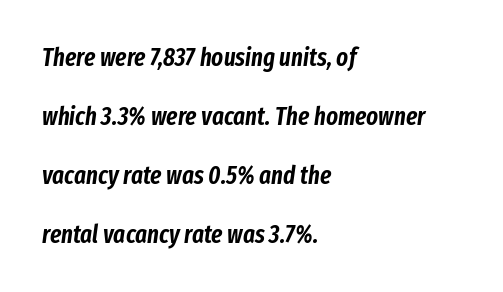
Q: Is the text italic (slanted)? A: Yes, it leans right by about 8 degrees.
Q: Is the text underlined? A: No.
Q: How is the paragraph aligned? A: Left-aligned.
Q: Is the spacing between letters normal or unusually wide? A: Normal.
Q: Is the spacing between lines tight, normal or loose? A: Loose.
